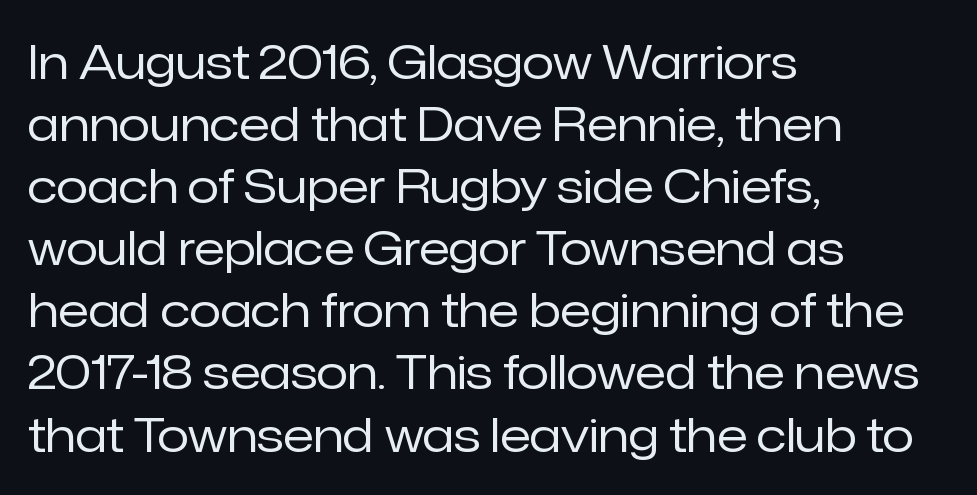
Q: Is the text bold? A: No.
Q: Is the text italic (slanted)? A: No, it is upright.
Q: Is the typeface a serif or a sans-serif typeface? A: Sans-serif.
Q: Is the text underlined? A: No.
Q: How is the paragraph aligned? A: Left-aligned.
Q: Is the spacing between letters normal or unusually wide? A: Normal.
Q: Is the spacing between lines tight, normal or loose? A: Normal.
Q: Width (condensed, normal, or wide)? A: Normal.
Q: Stroke contrast? A: Low.
Q: x-height? A: Medium.
Q: Monospaced? A: No.
